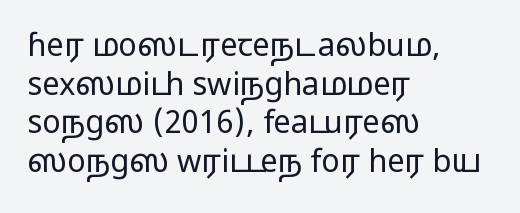
{"serif": "no", "italic": "no", "bold": "no", "weight": "regular", "width": "wide", "stroke_contrast": "low", "x_height": "medium", "monospaced": "no", "underline": "no", "align": "left", "line_spacing": "normal", "line_spacing_ratio": 1.25, "letter_spacing": "normal", "letter_spacing_em": 0.0, "glyph_px": 31}
